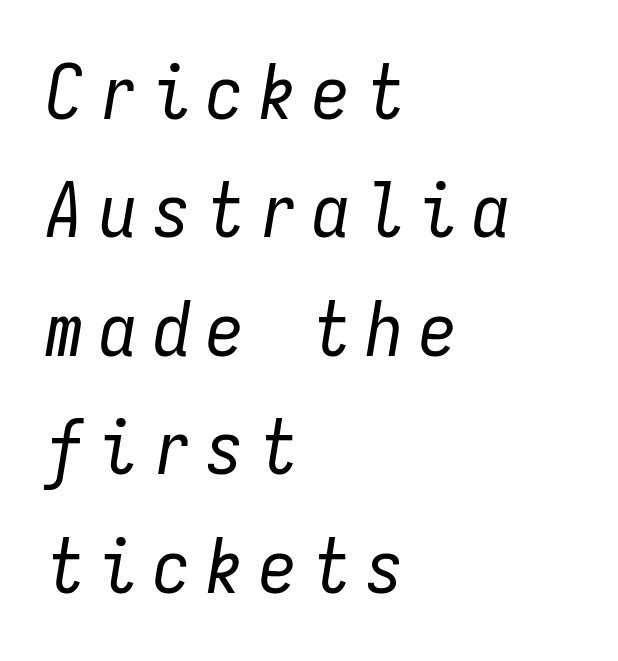
The image shows 75 px regular-weight, condensed type, italic (leaning right), monospaced; set left-aligned, normal line spacing (1.58x), unusually wide letter spacing (+0.21 em), not underlined; low stroke contrast and a medium x-height.
